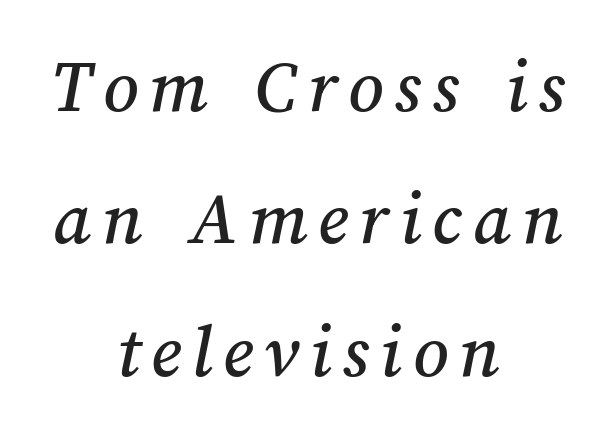
{"width": "normal", "stroke_contrast": "medium", "x_height": "medium", "monospaced": "no", "underline": "no", "align": "center", "line_spacing_ratio": 1.72, "glyph_px": 77}
